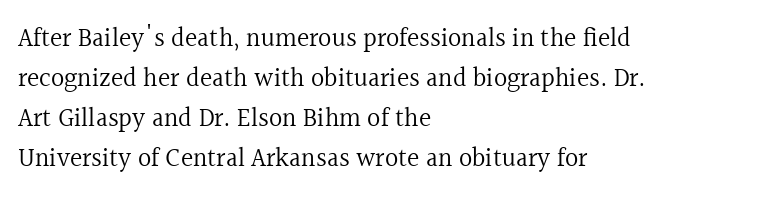
Descender tails drop into unmarked territory. Stroke mass is kept to a normal reading level or below. Default kerning and tracking; the words read as compact shapes. Teacher's note: observe the even left margin — that is flush-left alignment.
